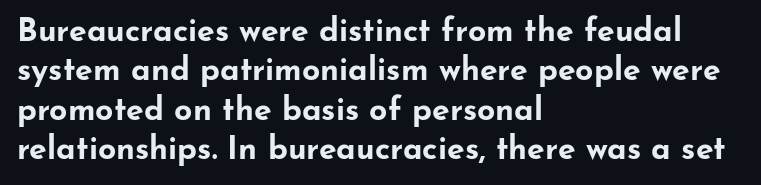
Each word holds together tightly as a unit, with standard inter-letter gaps. Typographically, this falls in the sans-serif category. I'd describe the lettering as bold — thick and assertive. The specimen reads as upright at a glance. The lines in this sample share a left origin and differ only in where they stop.
